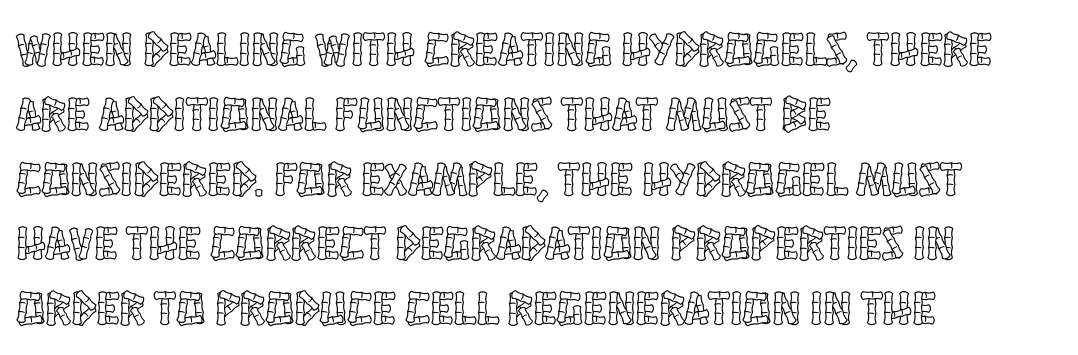
{"italic": "no", "width": "condensed", "x_height": "large", "monospaced": "no", "underline": "no", "align": "left", "line_spacing": "normal", "line_spacing_ratio": 1.35, "letter_spacing": "normal", "letter_spacing_em": 0.0, "glyph_px": 48}
